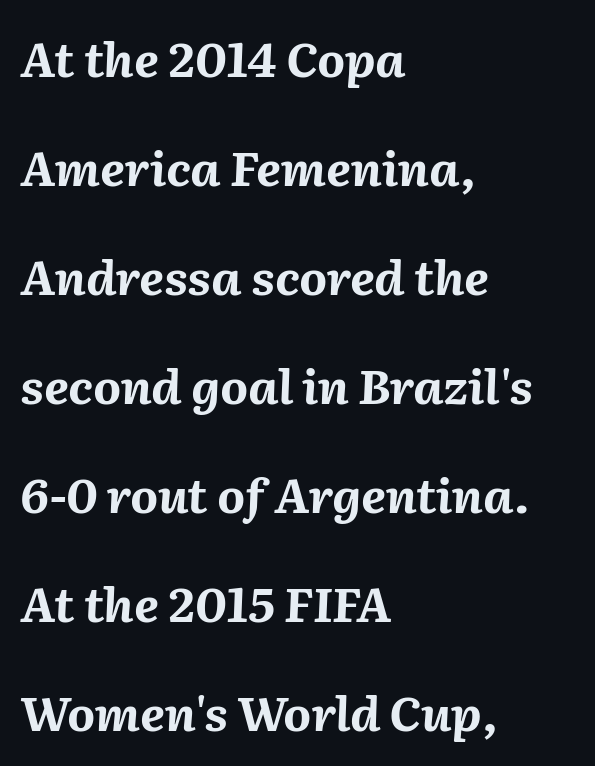
The image shows 48 px bold type, italic (leaning right); set left-aligned, loose line spacing (2.27x), normal letter spacing, not underlined; medium stroke contrast and a medium x-height.
